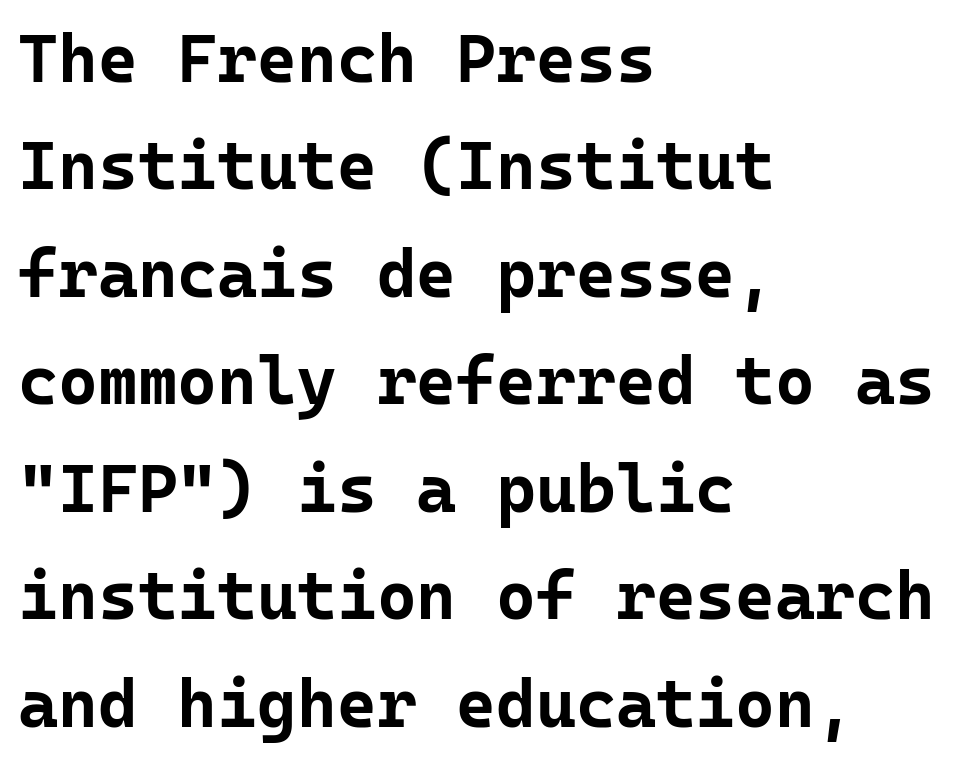
{"serif": "no", "italic": "no", "bold": "yes", "weight": "bold", "width": "normal", "stroke_contrast": "low", "x_height": "medium", "monospaced": "yes", "underline": "no", "align": "left", "line_spacing": "normal", "line_spacing_ratio": 1.58, "letter_spacing": "normal", "letter_spacing_em": 0.0, "glyph_px": 68}
